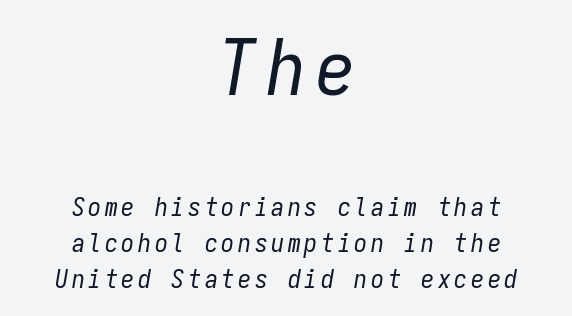
The image shows 78 px regular-weight, condensed type, italic (leaning right), monospaced; set centered, normal line spacing (1.39x), not underlined; the first (top) block is 3.0x larger; low stroke contrast and a medium x-height.
